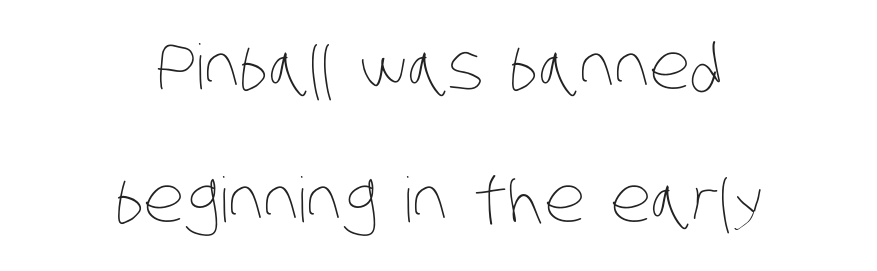
{"bold": "no", "weight": "thin", "width": "condensed", "stroke_contrast": "low", "x_height": "large", "monospaced": "no", "underline": "no", "align": "center", "line_spacing": "loose", "line_spacing_ratio": 2.15, "letter_spacing": "normal", "letter_spacing_em": 0.0, "glyph_px": 62}
